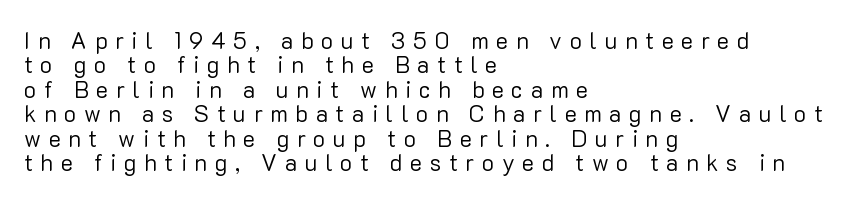
Q: Is the text bold? A: No.
Q: Is the text italic (slanted)? A: No, it is upright.
Q: Is the text underlined? A: No.
Q: How is the paragraph aligned? A: Left-aligned.
Q: Is the spacing between letters normal or unusually wide? A: Unusually wide.
Q: Is the spacing between lines tight, normal or loose? A: Tight.
